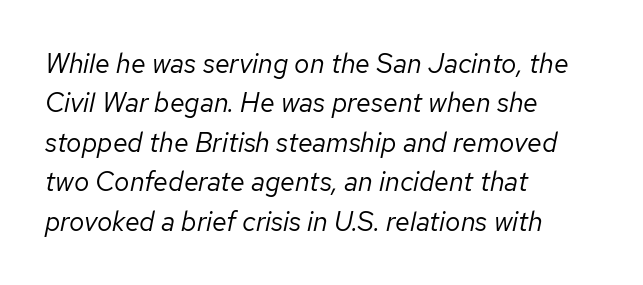
Q: Is the text bold? A: No.
Q: Is the text italic (slanted)? A: Yes, it leans right by about 12 degrees.
Q: Is the text underlined? A: No.
Q: How is the paragraph aligned? A: Left-aligned.
Q: Is the spacing between letters normal or unusually wide? A: Normal.
Q: Is the spacing between lines tight, normal or loose? A: Normal.
